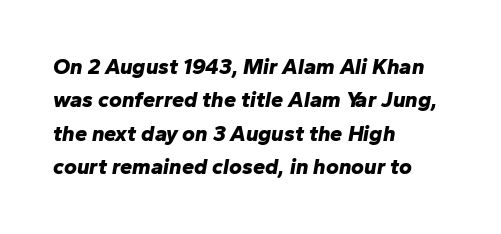
The image shows 22 px bold type, italic (leaning right); set left-aligned, normal line spacing (1.52x), normal letter spacing, not underlined.
